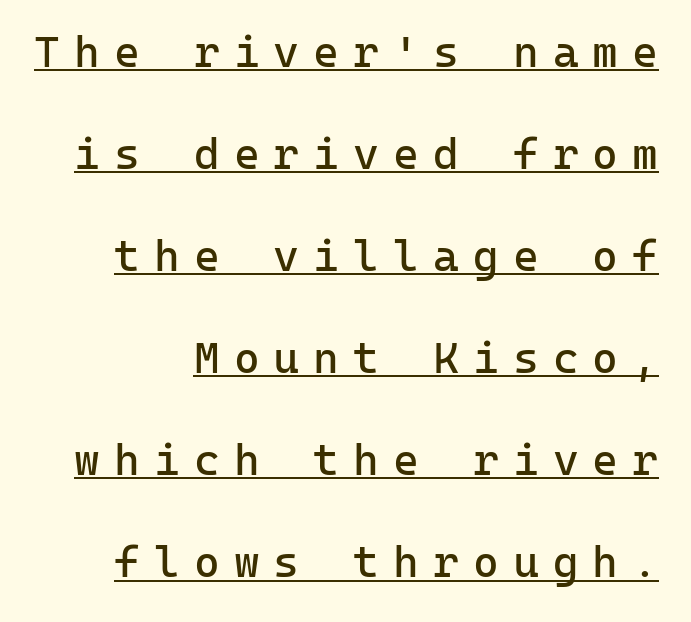
{"serif": "no", "italic": "no", "bold": "no", "weight": "regular", "width": "normal", "stroke_contrast": "low", "x_height": "medium", "monospaced": "yes", "underline": "yes", "line_spacing": "loose", "line_spacing_ratio": 2.32, "letter_spacing": "wide", "letter_spacing_em": 0.32, "glyph_px": 44}
